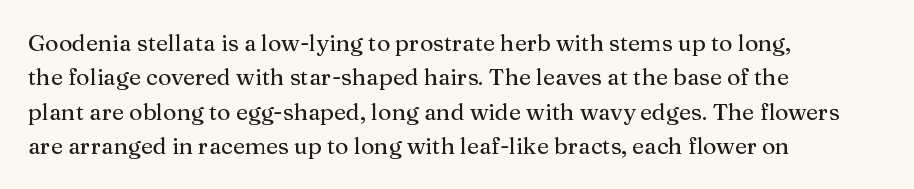
The image shows 23 px text type, upright; set left-aligned, normal line spacing (1.5x), normal letter spacing, not underlined.
